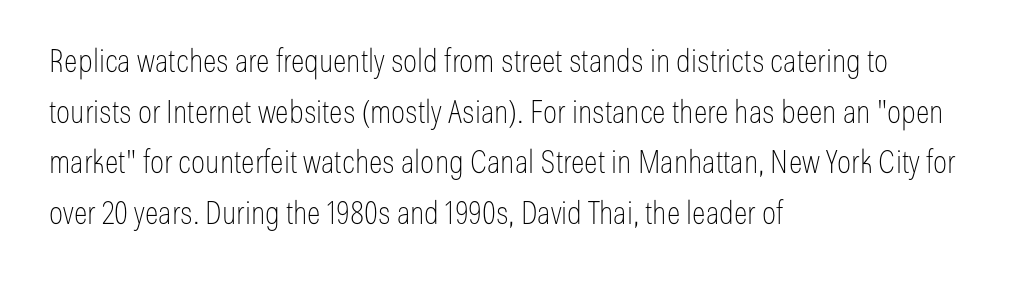
The image shows 32 px thin, condensed sans-serif type, upright; set left-aligned, normal line spacing (1.58x), normal letter spacing, not underlined; low stroke contrast and a medium x-height.
